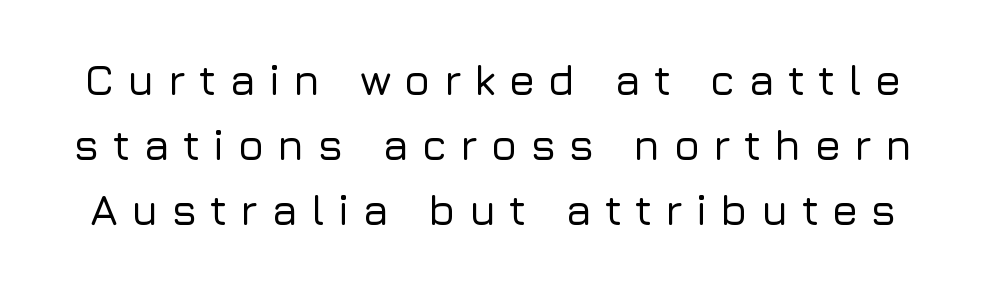
{"serif": "no", "italic": "no", "width": "normal", "stroke_contrast": "low", "x_height": "medium", "monospaced": "no", "underline": "no", "line_spacing": "normal", "line_spacing_ratio": 1.51, "letter_spacing": "wide", "letter_spacing_em": 0.3, "glyph_px": 43}
